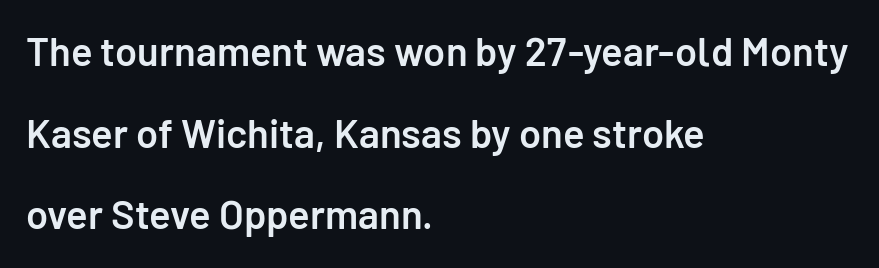
Q: Is the text bold? A: Semi-bold.
Q: Is the text italic (slanted)? A: No, it is upright.
Q: Is the typeface a serif or a sans-serif typeface? A: Sans-serif.
Q: Is the text underlined? A: No.
Q: How is the paragraph aligned? A: Left-aligned.
Q: Is the spacing between letters normal or unusually wide? A: Normal.
Q: Is the spacing between lines tight, normal or loose? A: Loose.
Q: Width (condensed, normal, or wide)? A: Normal.
Q: Stroke contrast? A: Low.
Q: x-height? A: Medium.
Q: Monospaced? A: No.
